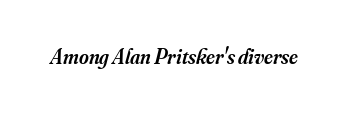
{"italic": "yes", "lean": "right", "slant_degrees": 16, "bold": "semi", "underline": "no", "letter_spacing": "normal", "letter_spacing_em": 0.0, "glyph_px": 21}
